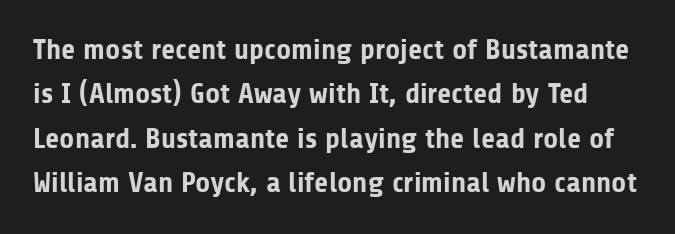
{"serif": "no", "italic": "no", "bold": "yes", "weight": "bold", "width": "normal", "stroke_contrast": "low", "x_height": "medium", "monospaced": "no", "underline": "no", "line_spacing": "normal", "line_spacing_ratio": 1.53, "letter_spacing": "normal", "letter_spacing_em": 0.0, "glyph_px": 29}
